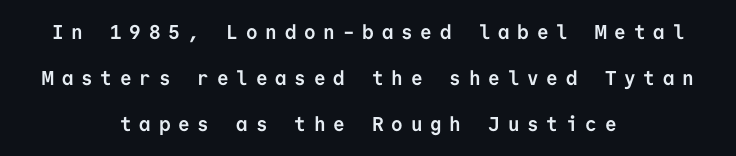
Q: Is the text bold? A: Yes.
Q: Is the text italic (slanted)? A: No, it is upright.
Q: Is the text underlined? A: No.
Q: How is the paragraph aligned? A: Centered.
Q: Is the spacing between letters normal or unusually wide? A: Unusually wide.
Q: Is the spacing between lines tight, normal or loose? A: Loose.
